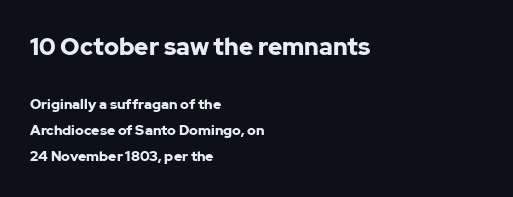
{"italic": "no", "bold": "yes", "underline": "no", "align": "left", "line_spacing_ratio": 1.87, "letter_spacing": "normal", "letter_spacing_em": 0.0, "larger_block": "first", "size_ratio": 1.71, "glyph_px": 24}
